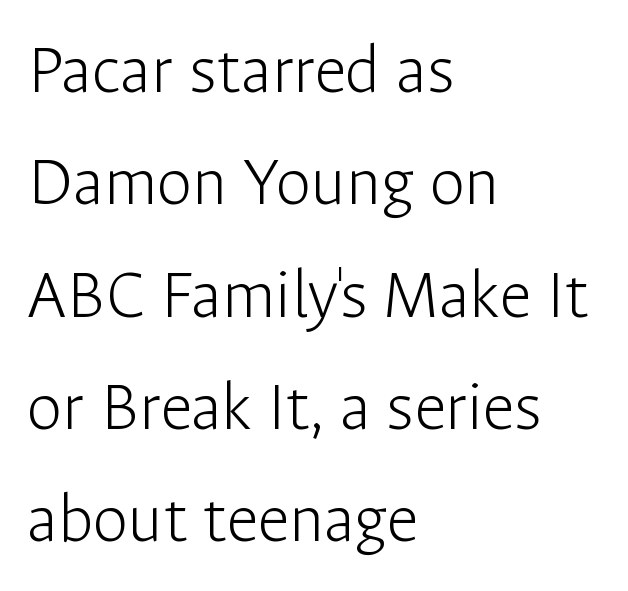
Q: Is the text bold? A: No.
Q: Is the text italic (slanted)? A: No, it is upright.
Q: Is the typeface a serif or a sans-serif typeface? A: Sans-serif.
Q: Is the text underlined? A: No.
Q: How is the paragraph aligned? A: Left-aligned.
Q: Is the spacing between letters normal or unusually wide? A: Normal.
Q: Is the spacing between lines tight, normal or loose? A: Normal.
Q: Width (condensed, normal, or wide)? A: Normal.
Q: Stroke contrast? A: Low.
Q: x-height? A: Medium.
Q: Monospaced? A: No.
